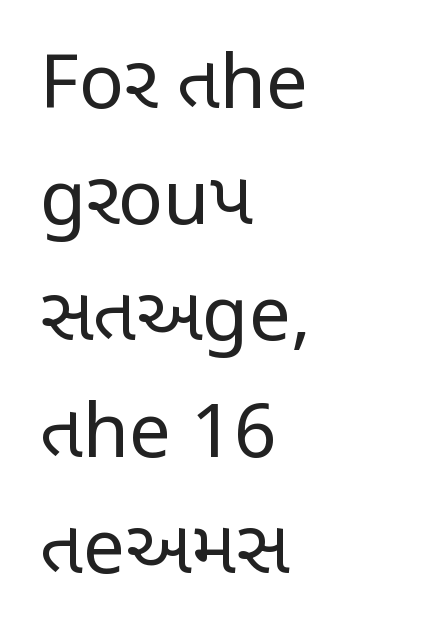
The image shows 75 px regular-weight, condensed sans-serif type, upright; set left-aligned, normal line spacing (1.55x), normal letter spacing, not underlined; low stroke contrast and a large x-height.
